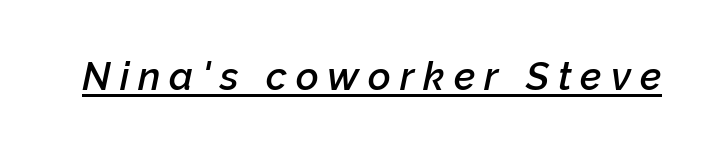
The image shows 39 px semibold type, italic (leaning right); set unusually wide letter spacing (+0.23 em), underlined; low stroke contrast and a medium x-height.
